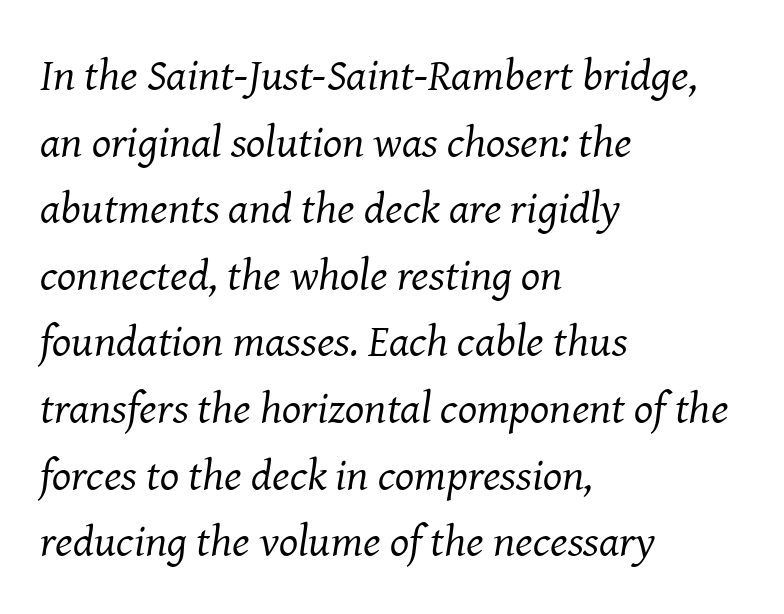
The image shows 45 px regular-weight serif type, italic (leaning right); set left-aligned, normal line spacing (1.48x), normal letter spacing, not underlined; medium stroke contrast and a medium x-height.
